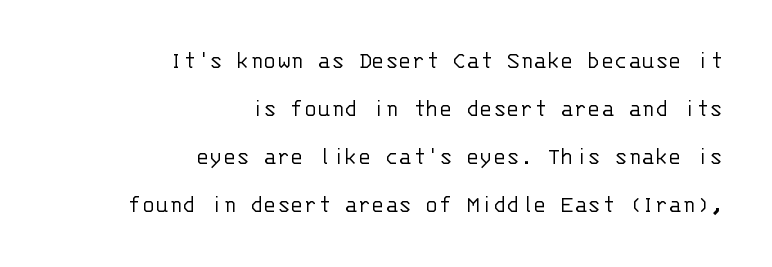
{"italic": "no", "bold": "no", "underline": "no", "align": "right", "line_spacing": "loose", "line_spacing_ratio": 1.92, "letter_spacing": "normal", "letter_spacing_em": 0.0, "glyph_px": 25}
